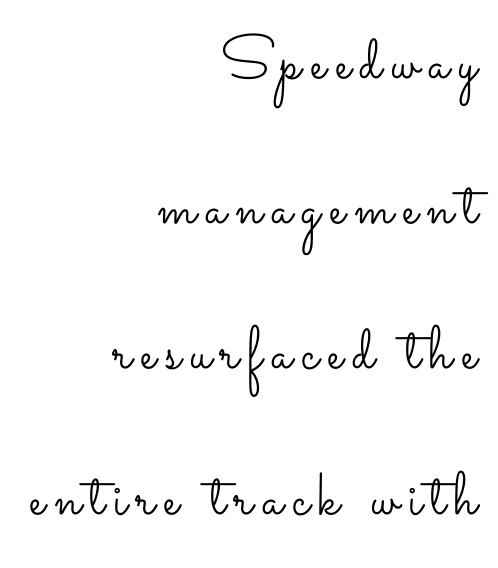
{"bold": "no", "weight": "light", "width": "wide", "stroke_contrast": "low", "x_height": "small", "monospaced": "no", "underline": "no", "align": "right", "line_spacing": "loose", "line_spacing_ratio": 2.38, "glyph_px": 61}
